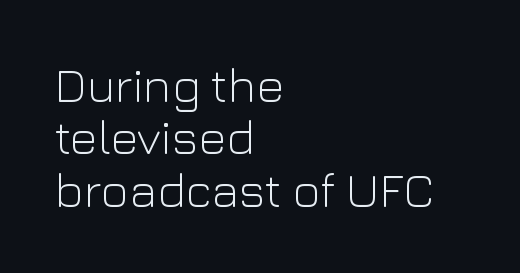
Q: Is the text bold? A: No.
Q: Is the text italic (slanted)? A: No, it is upright.
Q: Is the typeface a serif or a sans-serif typeface? A: Sans-serif.
Q: Is the text underlined? A: No.
Q: How is the paragraph aligned? A: Left-aligned.
Q: Is the spacing between letters normal or unusually wide? A: Normal.
Q: Is the spacing between lines tight, normal or loose? A: Tight.
Q: Width (condensed, normal, or wide)? A: Normal.
Q: Stroke contrast? A: Low.
Q: x-height? A: Medium.
Q: Monospaced? A: No.
